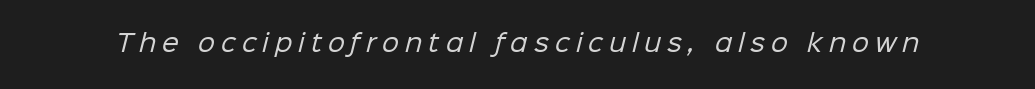
Between one letter and the next there's a generous, obvious gap. Letters rest on an invisible, unmarked baseline. Stems here are at most as thick as an everyday book face.
